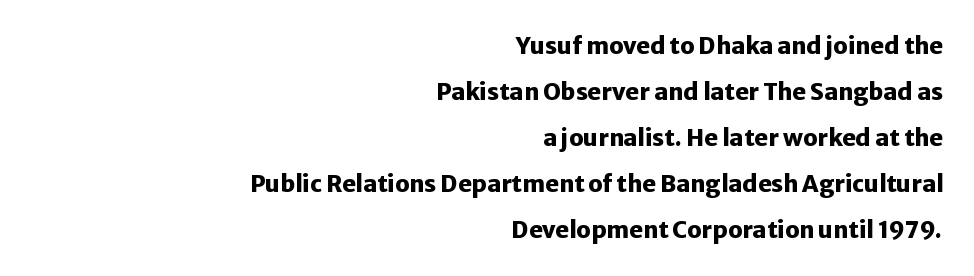
{"italic": "no", "bold": "yes", "underline": "no", "align": "right", "line_spacing": "loose", "line_spacing_ratio": 2.0, "letter_spacing": "normal", "letter_spacing_em": 0.0, "glyph_px": 23}
